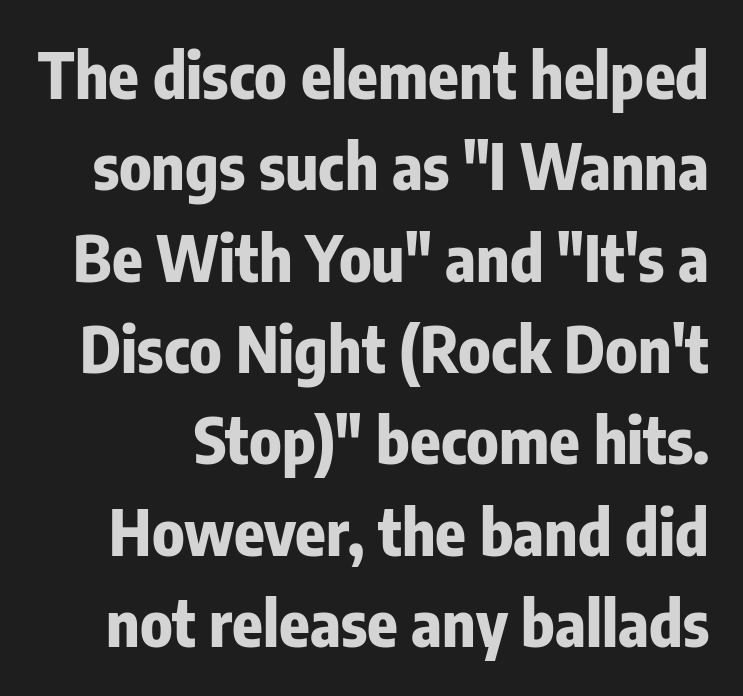
Q: Is the text bold? A: Yes.
Q: Is the text italic (slanted)? A: No, it is upright.
Q: Is the typeface a serif or a sans-serif typeface? A: Sans-serif.
Q: Is the text underlined? A: No.
Q: Is the spacing between letters normal or unusually wide? A: Normal.
Q: Is the spacing between lines tight, normal or loose? A: Normal.
Q: Width (condensed, normal, or wide)? A: Condensed.
Q: Stroke contrast? A: Low.
Q: x-height? A: Medium.
Q: Monospaced? A: No.
